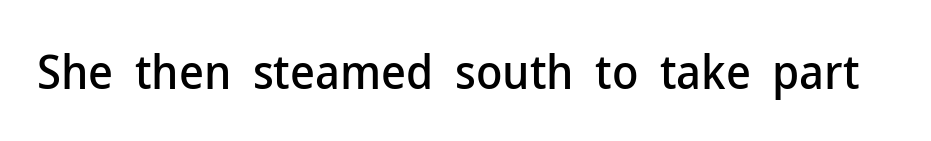
Q: Is the text italic (slanted)? A: No, it is upright.
Q: Is the typeface a serif or a sans-serif typeface? A: Sans-serif.
Q: Is the text underlined? A: No.
Q: Is the spacing between letters normal or unusually wide? A: Normal.
Q: Width (condensed, normal, or wide)? A: Normal.
Q: Stroke contrast? A: Low.
Q: x-height? A: Medium.
Q: Monospaced? A: No.
